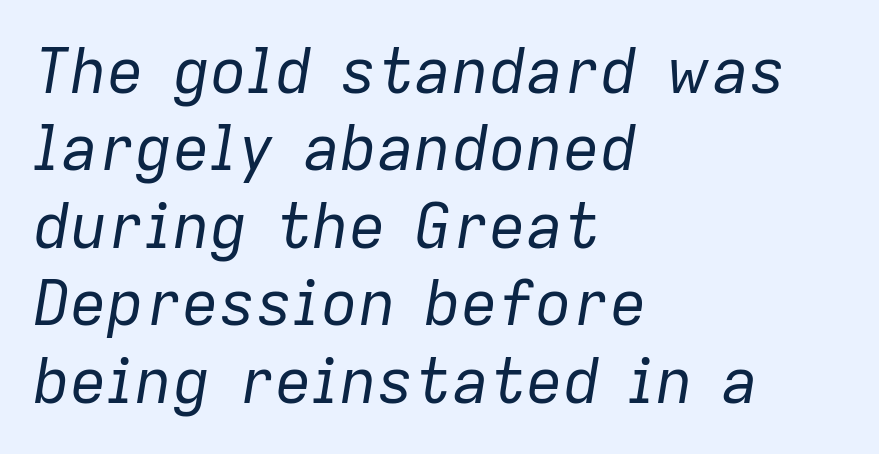
Do the characters align in a grid? No, the font is proportional. The words here are not underlined. Regular leading. An italicized treatment has been applied to the whole sample.
